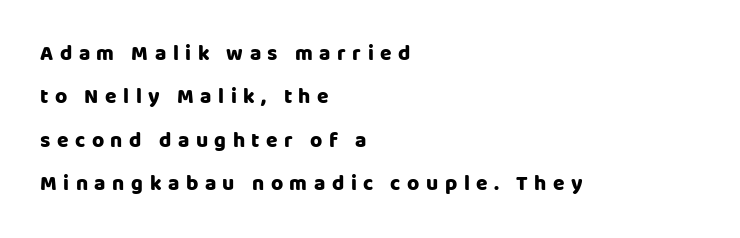
Q: Is the text italic (slanted)? A: No, it is upright.
Q: Is the text underlined? A: No.
Q: How is the paragraph aligned? A: Left-aligned.
Q: Is the spacing between letters normal or unusually wide? A: Unusually wide.
Q: Is the spacing between lines tight, normal or loose? A: Loose.
